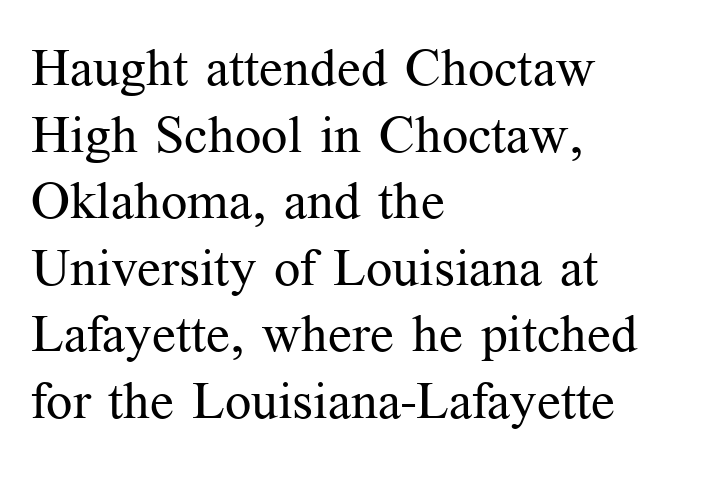
These lines are composed in type with serifs. Vertical spacing — default. No word sits above an underline. Standard letterfit; no display-style spreading of the glyphs.
